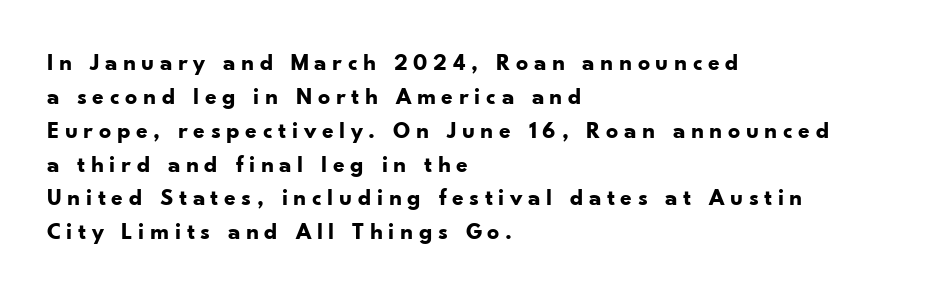
The image shows 24 px bold type, upright; set left-aligned, normal line spacing (1.41x), unusually wide letter spacing (+0.23 em), not underlined.
